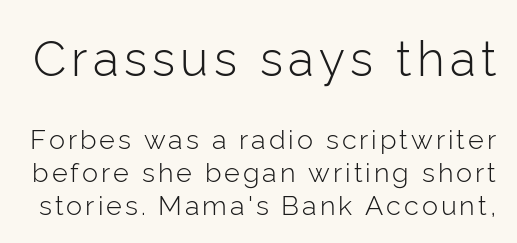
You can tell from the bare stems that sans-serif type was used. Upright lettering throughout. Counters stay open thanks to moderate or lighter strokes. This sample has the flowing, uneven cadence of proportional lettering. The passage shown begins with its larger block and ends with its smaller one. Decoration check: the copy has no underline.
